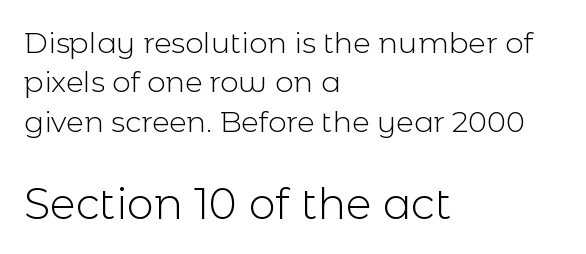
What stands out about the letter spacing? Nothing — it is the standard amount. The letters advance in unequal steps, a hallmark of proportional type. Observe the absence of serifs on each vertical stroke in this sample. Descender tails drop into unmarked territory. Quick note: interline space is typical. Summary of weight: not heavy and not bold.
